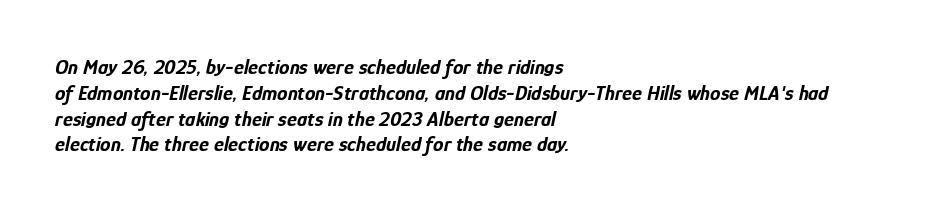
Notice how the stems are inclined rather than vertical — that's the hallmark of italics. As a designer I'd log this as weight 700, bold. Students, note that the glyphs here touch the page at normal intervals. The compositor pushed each line to the left boundary.
